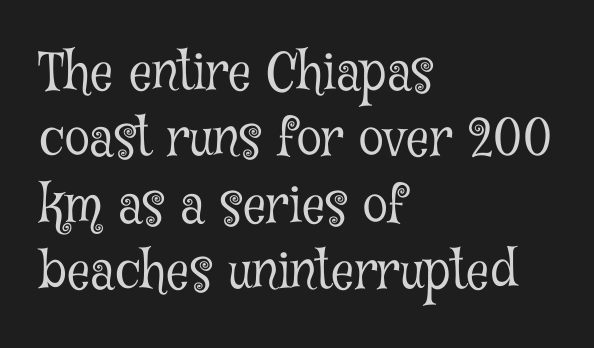
The image shows 51 px light, condensed serif type, upright; set left-aligned, normal line spacing (1.3x), normal letter spacing, not underlined; low stroke contrast and a medium x-height.
